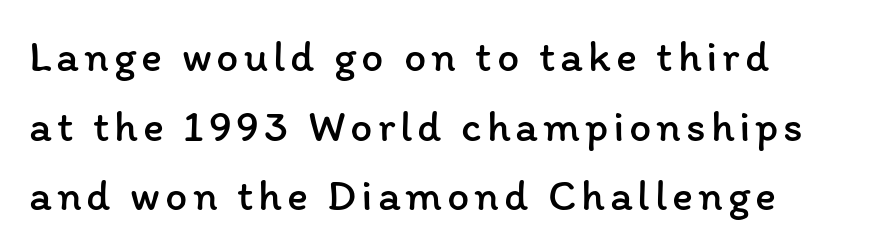
{"italic": "no", "bold": "no", "weight": "regular", "width": "normal", "stroke_contrast": "low", "x_height": "medium", "monospaced": "no", "underline": "no", "align": "left", "line_spacing": "normal", "line_spacing_ratio": 1.58, "glyph_px": 44}
